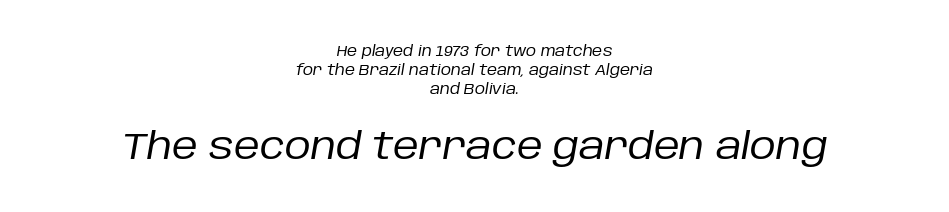
The face used here is rendered with its standard letterfit. Vertical spacing — default. Think of a printed novel: that variable character pitch is what you see here. Reading top to bottom, the characters get bigger at the block break.
